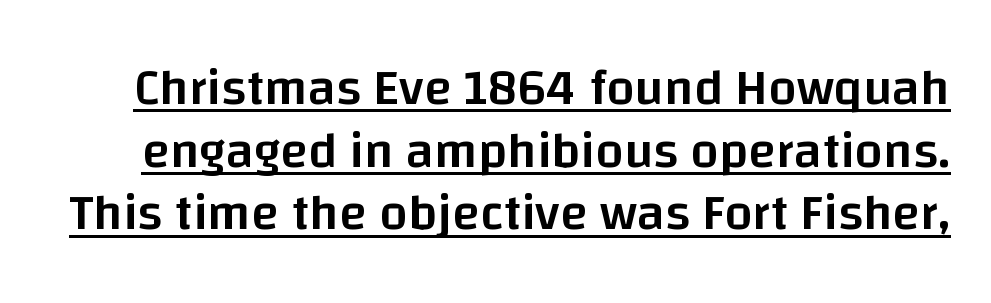
The image shows 51 px semibold sans-serif type, upright; set line spacing 1.23x, normal letter spacing, underlined; low stroke contrast and a large x-height.
